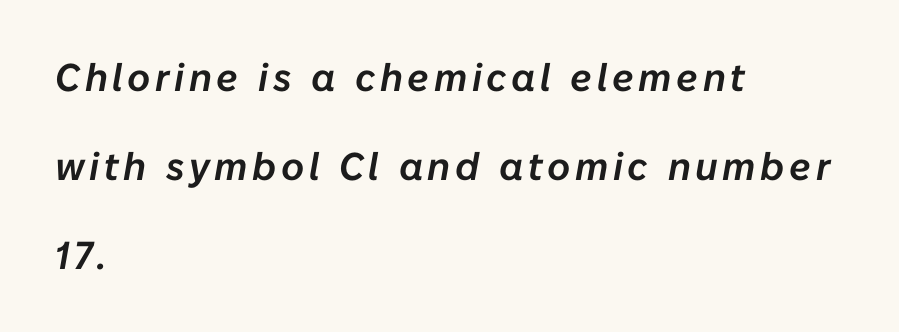
The image shows 39 px text type, italic (leaning right); set left-aligned, loose line spacing (2.28x), not underlined; low stroke contrast and a medium x-height.
